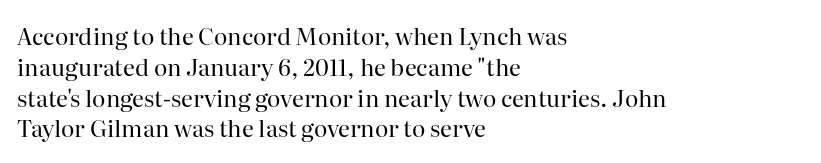
Q: Is the text bold? A: No.
Q: Is the text italic (slanted)? A: No, it is upright.
Q: Is the text underlined? A: No.
Q: How is the paragraph aligned? A: Left-aligned.
Q: Is the spacing between letters normal or unusually wide? A: Normal.
Q: Is the spacing between lines tight, normal or loose? A: Normal.
